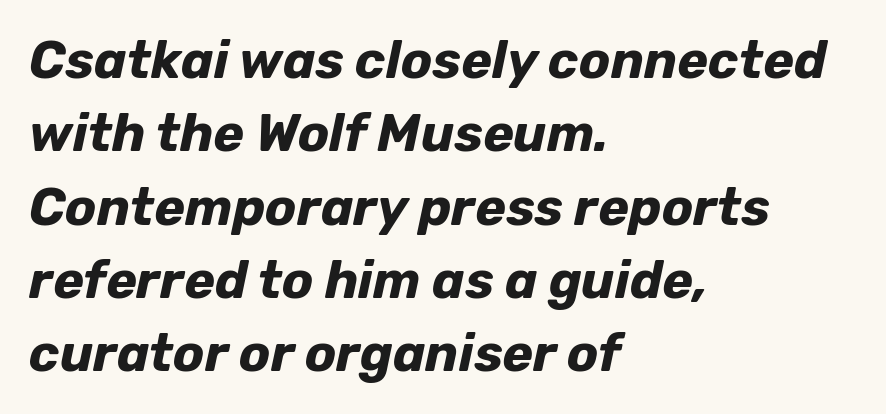
The image shows 52 px bold type, italic (leaning right); set left-aligned, normal line spacing (1.41x), normal letter spacing, not underlined; low stroke contrast and a medium x-height.
